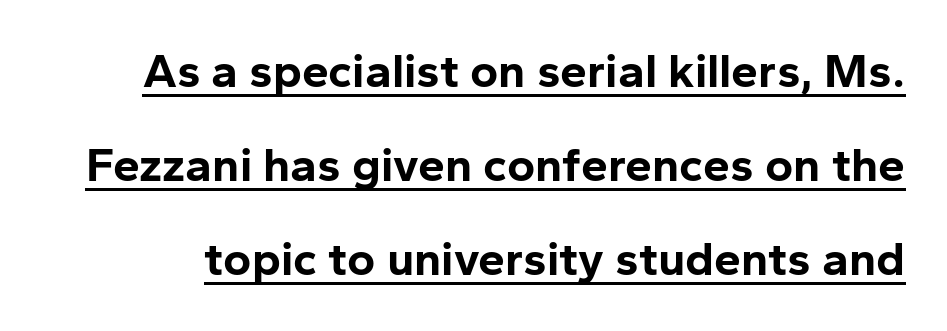
The image shows 48 px bold sans-serif type, upright; set loose line spacing (1.96x), normal letter spacing, underlined; low stroke contrast and a medium x-height.
